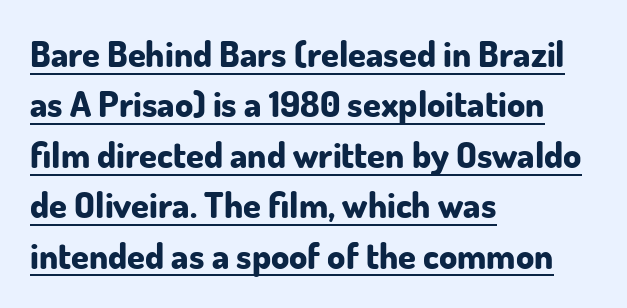
Q: Is the text bold? A: Yes.
Q: Is the text italic (slanted)? A: No, it is upright.
Q: Is the typeface a serif or a sans-serif typeface? A: Sans-serif.
Q: Is the text underlined? A: Yes.
Q: How is the paragraph aligned? A: Left-aligned.
Q: Is the spacing between letters normal or unusually wide? A: Normal.
Q: Is the spacing between lines tight, normal or loose? A: Normal.
Q: Width (condensed, normal, or wide)? A: Normal.
Q: Stroke contrast? A: Low.
Q: x-height? A: Small.
Q: Monospaced? A: No.
